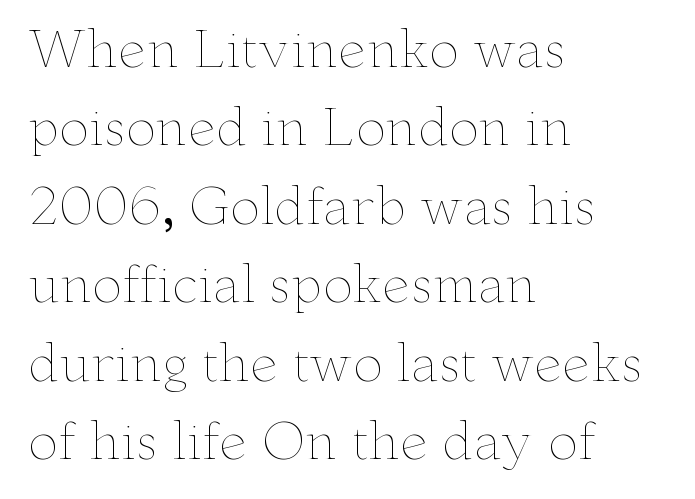
If you measured baseline to baseline, you'd find a middling distance. A bare baseline throughout the passage. Which margin do the lines hug? The left one — the right edge is uneven. The letters advance in unequal steps, a hallmark of proportional type. The cut favours lightness, reaching ordinary text weight at its darkest. Is the letter spacing exaggerated? No — it looks like the ordinary default.
